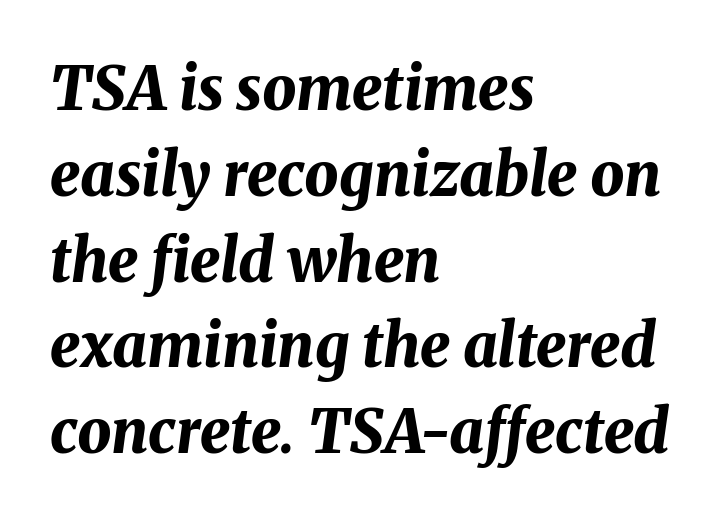
{"italic": "yes", "lean": "right", "slant_degrees": 8, "bold": "yes", "weight": "bold", "width": "normal", "stroke_contrast": "medium", "x_height": "medium", "monospaced": "no", "underline": "no", "align": "left", "line_spacing": "normal", "line_spacing_ratio": 1.43, "letter_spacing": "normal", "letter_spacing_em": 0.0, "glyph_px": 60}
